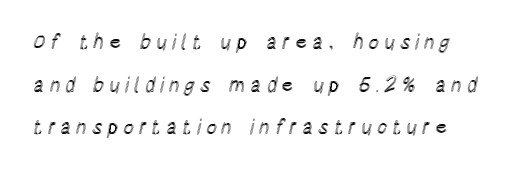
The image shows 20 px text type; set loose line spacing (2.13x), unusually wide letter spacing (+0.24 em), not underlined.
